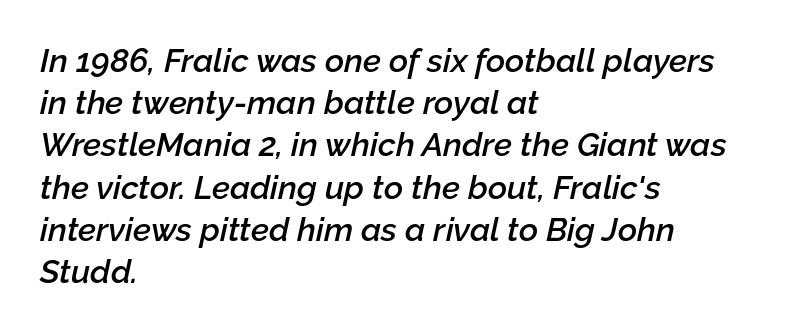
{"italic": "yes", "lean": "right", "slant_degrees": 12, "bold": "semi", "weight": "semibold", "width": "normal", "stroke_contrast": "low", "x_height": "medium", "monospaced": "no", "underline": "no", "align": "left", "line_spacing": "normal", "line_spacing_ratio": 1.28, "letter_spacing": "normal", "letter_spacing_em": 0.0, "glyph_px": 33}
